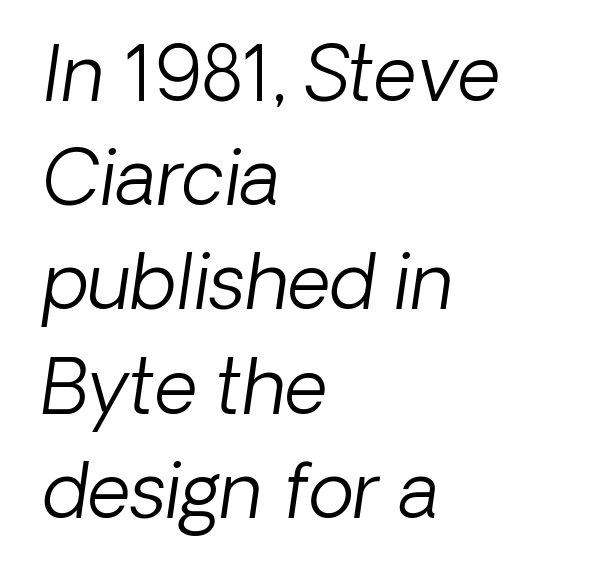
The image shows 75 px light sans-serif type; set left-aligned, normal line spacing (1.39x), normal letter spacing, not underlined; low stroke contrast and a medium x-height.
